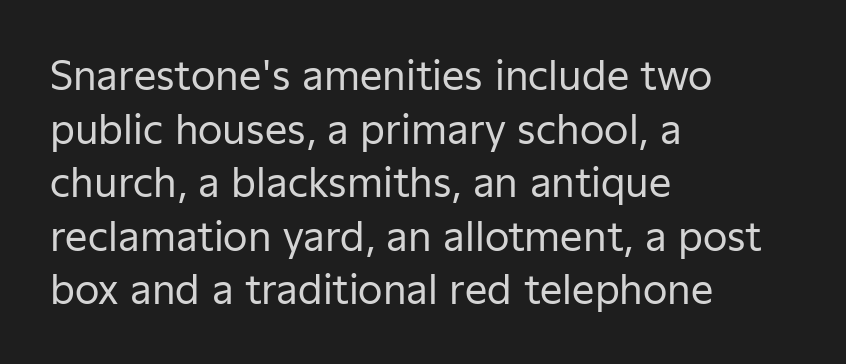
Q: Is the text bold? A: No.
Q: Is the text italic (slanted)? A: No, it is upright.
Q: Is the typeface a serif or a sans-serif typeface? A: Sans-serif.
Q: Is the text underlined? A: No.
Q: How is the paragraph aligned? A: Left-aligned.
Q: Is the spacing between letters normal or unusually wide? A: Normal.
Q: Is the spacing between lines tight, normal or loose? A: Normal.
Q: Width (condensed, normal, or wide)? A: Normal.
Q: Stroke contrast? A: Low.
Q: x-height? A: Medium.
Q: Monospaced? A: No.
